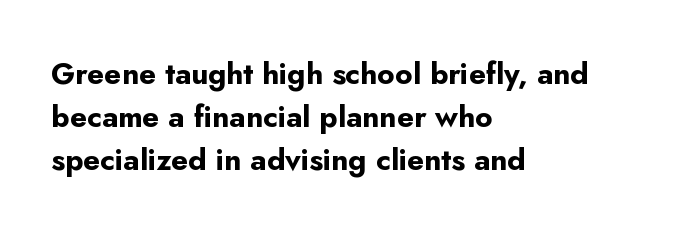
The image shows 30 px bold sans-serif type, upright; set left-aligned, normal line spacing (1.43x), normal letter spacing, not underlined; low stroke contrast and a small x-height.
